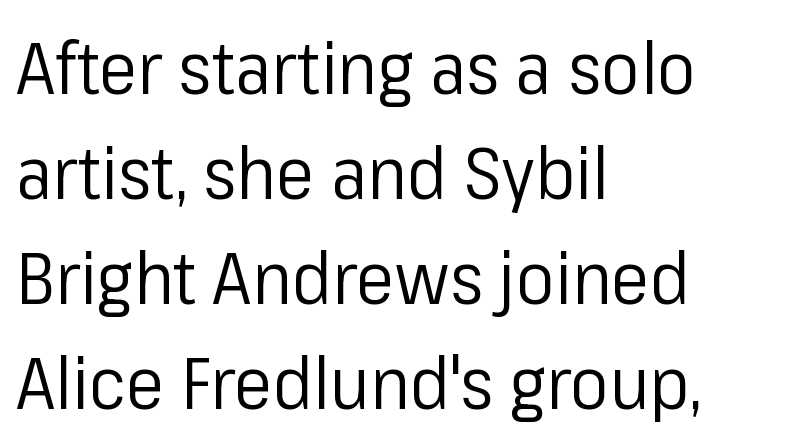
Bare-footed words on every line. Is the block centered? No — it sits flush against the left margin. In terms of leading, this rendering sits right in the middle. Check where the strokes stop: nothing finishes them off — pure sans. The passage shown is typed in a proportional face where columns would drift.
